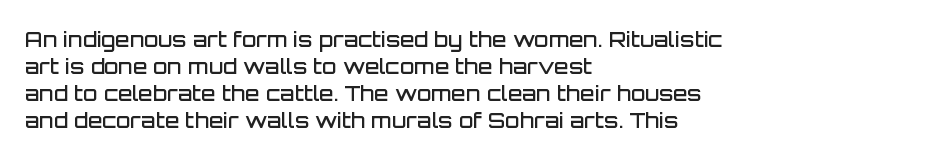
The typography opts for an upright posture over an oblique one. The typesetting leans somewhat heavy: a semibold. Look at the tracking — it's just the regular setting, nothing added. Bare-footed words on every line. Summary of vertical rhythm: regular, with standard interline spacing. The paragraph shown leans on its left margin.
